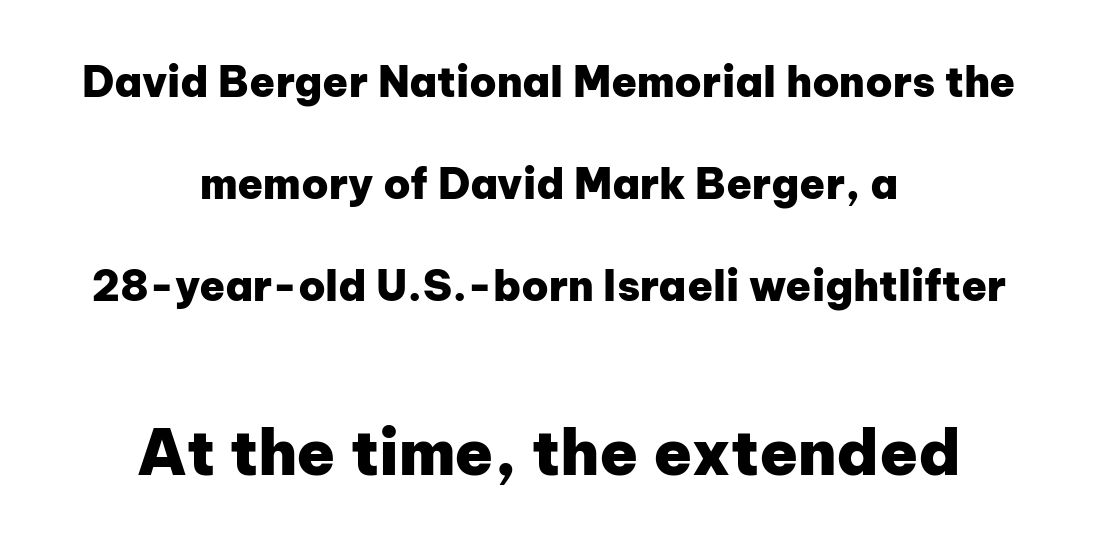
Q: Is the text bold? A: Yes.
Q: Is the text italic (slanted)? A: No, it is upright.
Q: Is the typeface a serif or a sans-serif typeface? A: Sans-serif.
Q: Is the text underlined? A: No.
Q: How is the paragraph aligned? A: Centered.
Q: Is the spacing between letters normal or unusually wide? A: Normal.
Q: Is the spacing between lines tight, normal or loose? A: Loose.
Q: Which block of text is set in a larger size, the first (top) or the second (bottom)? A: The second (bottom) one.
Q: Width (condensed, normal, or wide)? A: Normal.
Q: Stroke contrast? A: Low.
Q: x-height? A: Medium.
Q: Monospaced? A: No.
